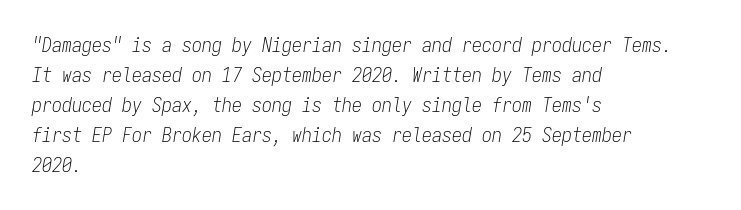
The image shows 20 px text type, italic (leaning right); set left-aligned, normal line spacing (1.5x), normal letter spacing, not underlined.
